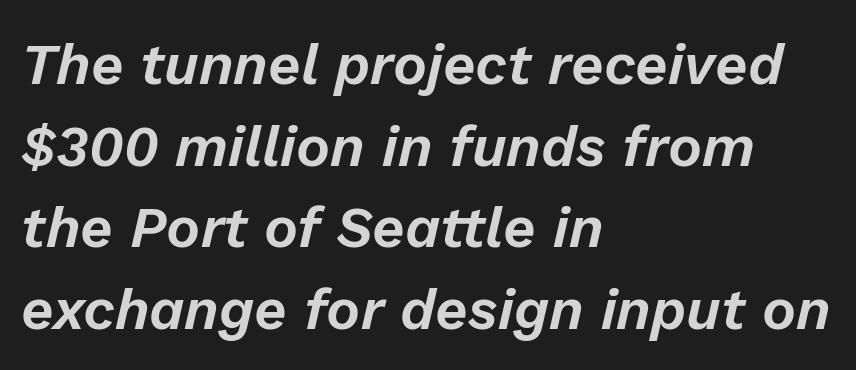
Every row of glyphs begins at an identical x-position on the left. This sample has the flowing, uneven cadence of proportional lettering. Leading: standard. The axis of the letterforms is tilted away from vertical. The strip under each line holds only bare page.
